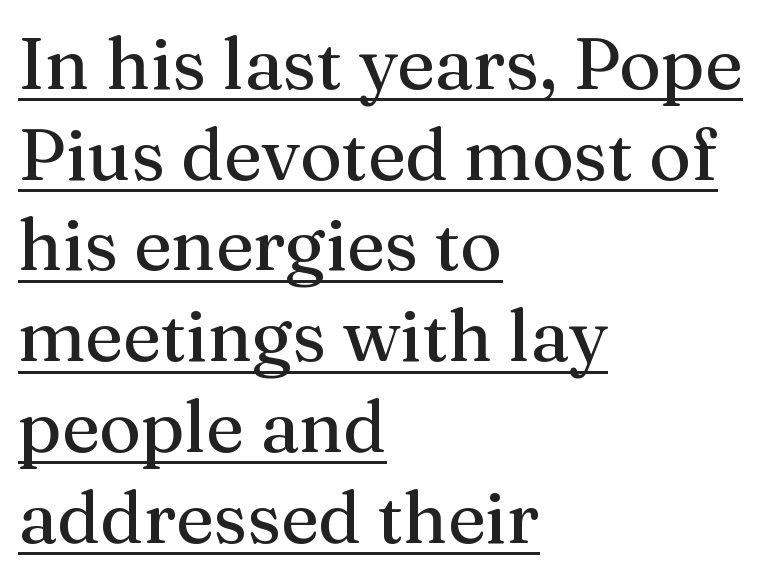
Notice how descenders clear the ascenders below comfortably — that's standard leading. Which margin do the lines hug? The left one — the right edge is uneven. What decoration does the sample have? An underline. Is the letter spacing exaggerated? No — it looks like the ordinary default. Are there feet on the stems? There are — it's a serif. Is there any slant? The stems are plumb.
